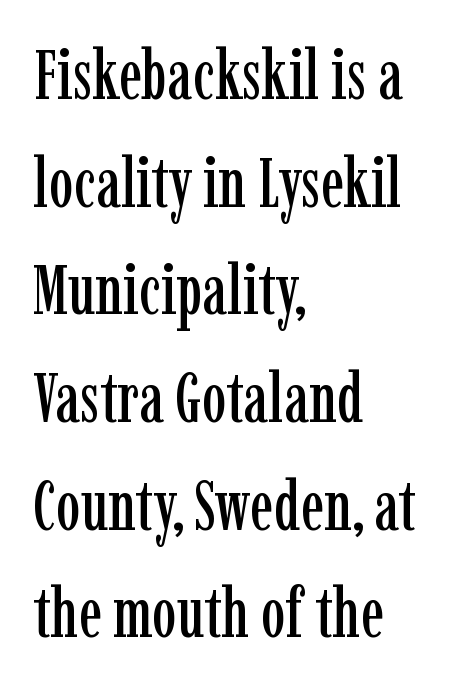
Q: Is the text italic (slanted)? A: No, it is upright.
Q: Is the typeface a serif or a sans-serif typeface? A: Serif.
Q: Is the text underlined? A: No.
Q: How is the paragraph aligned? A: Left-aligned.
Q: Is the spacing between letters normal or unusually wide? A: Normal.
Q: Is the spacing between lines tight, normal or loose? A: Normal.
Q: Width (condensed, normal, or wide)? A: Condensed.
Q: Stroke contrast? A: Low.
Q: x-height? A: Medium.
Q: Monospaced? A: No.
